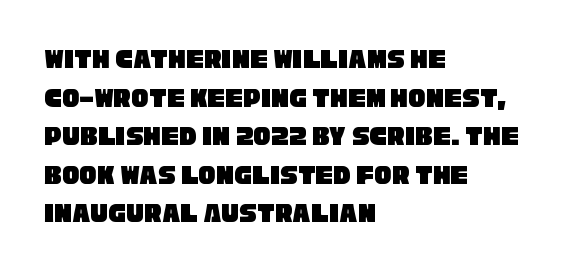
The image shows 29 px condensed sans-serif type; set left-aligned, normal line spacing (1.33x), normal letter spacing, not underlined; low stroke contrast and a large x-height.
